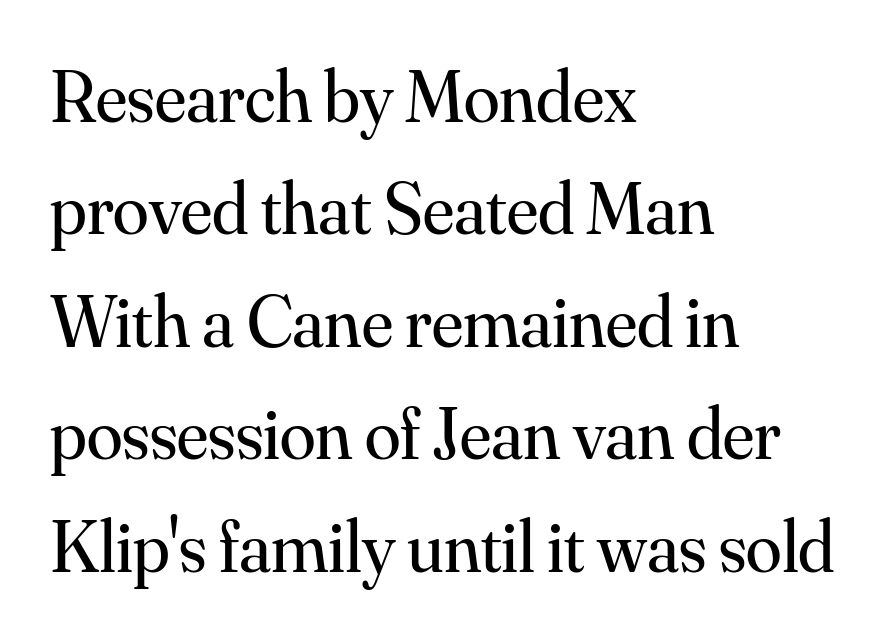
{"serif": "yes", "italic": "no", "bold": "no", "weight": "regular", "width": "normal", "stroke_contrast": "medium", "x_height": "small", "monospaced": "no", "underline": "no", "align": "left", "line_spacing": "normal", "line_spacing_ratio": 1.54, "letter_spacing": "normal", "letter_spacing_em": 0.0, "glyph_px": 73}
